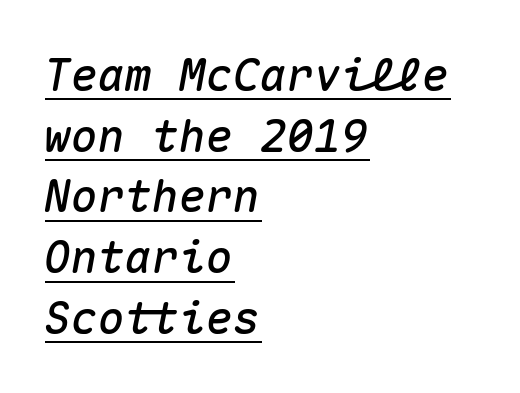
The image shows 45 px text type, italic (leaning right), monospaced; set left-aligned, normal line spacing (1.35x), normal letter spacing, underlined; medium stroke contrast and a medium x-height.
